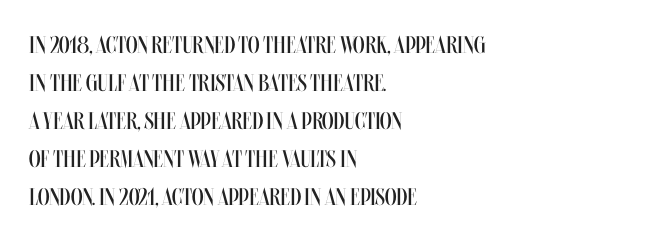
Caption: standard tracking, unaltered. How would I describe the line gaps? Plain and ordinary. Notice how the stems are strictly vertical — no italics here. The typeface has the unassuming heft of standard copy or less. The lines are quadded left.
